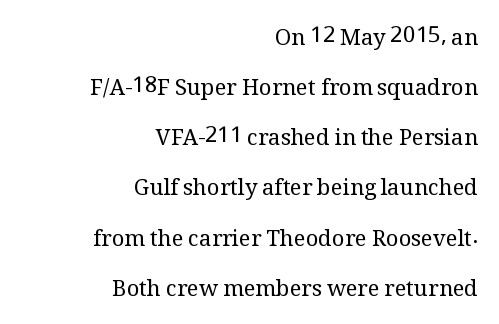
Stroke mass is kept to a normal reading level or below. When letters stand straight like this, we call the style roman or upright. Notice how the passage keeps a crisp vertical edge on the right only. Observe the ordinary spacing: letters are neighbours, not strangers. Letters rest on an invisible, unmarked baseline. The space between consecutive lines is lavish.
